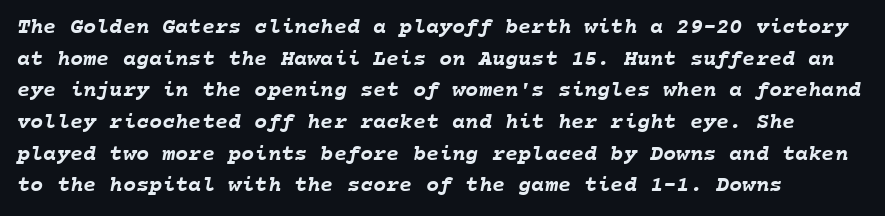
The image shows 22 px bold type; set left-aligned, normal line spacing (1.44x), normal letter spacing, not underlined.
